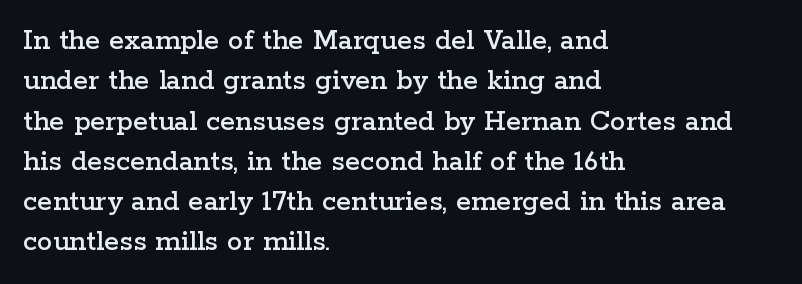
The image shows 31 px wide serif type, upright; set left-aligned, normal line spacing (1.3x), normal letter spacing, not underlined; low stroke contrast and a medium x-height.
